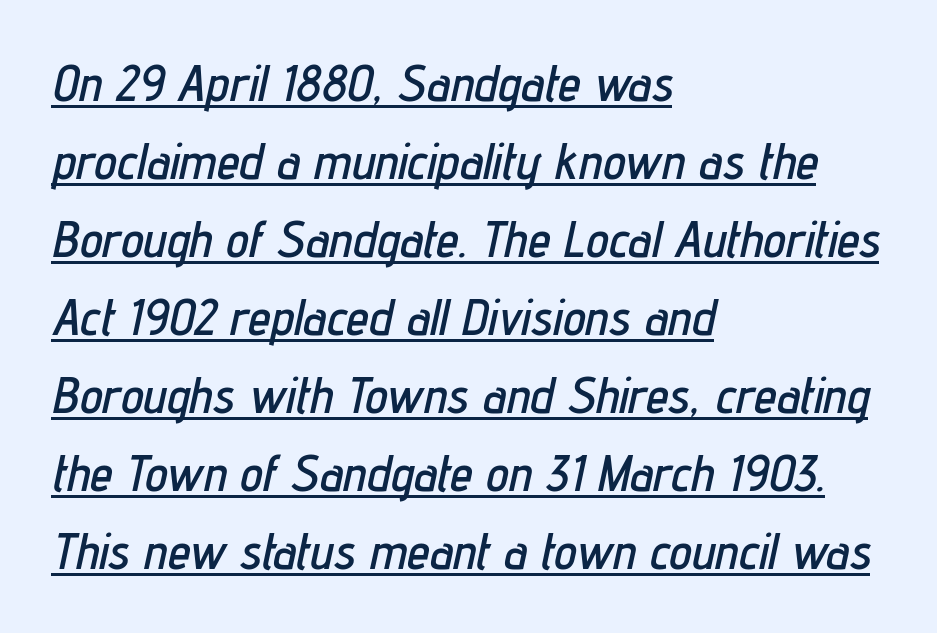
{"italic": "yes", "lean": "right", "slant_degrees": 12, "width": "condensed", "stroke_contrast": "low", "x_height": "medium", "monospaced": "no", "underline": "yes", "align": "left", "line_spacing": "normal", "line_spacing_ratio": 1.53, "letter_spacing": "normal", "letter_spacing_em": 0.0, "glyph_px": 51}
